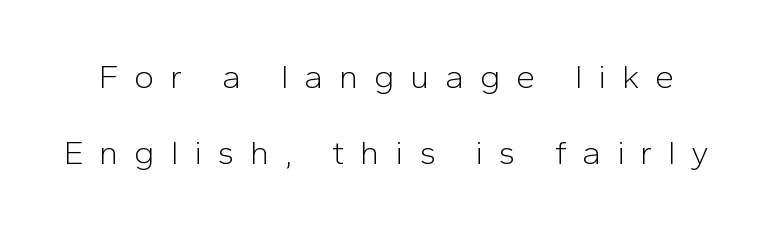
The horizontal fit of the characters is loose and conspicuously gappy. Designer's note — italics off, roman on. Check under the words: just untouched page. Stroke mass is kept to a normal reading level or below.
